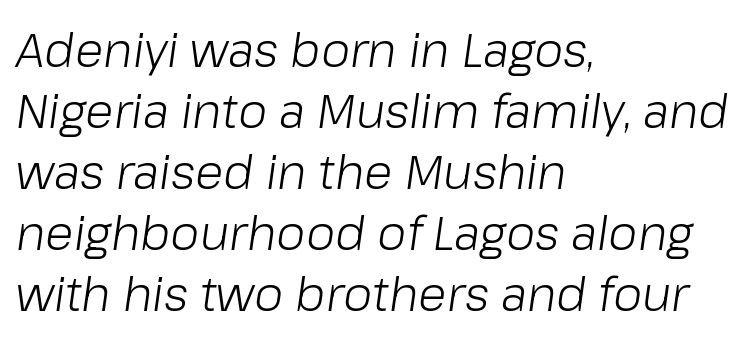
The image shows 47 px light type, italic (leaning right); set left-aligned, normal line spacing (1.3x), normal letter spacing, not underlined; low stroke contrast and a medium x-height.
